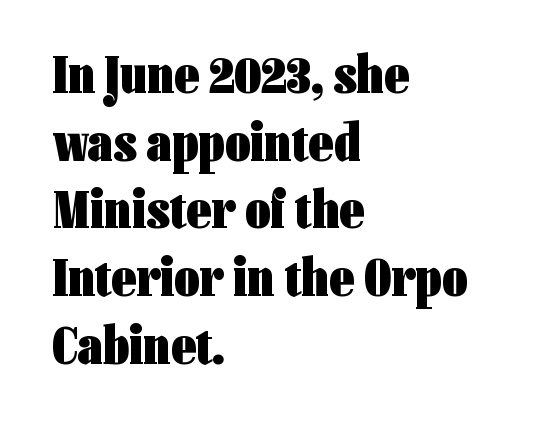
{"serif": "no", "italic": "no", "bold": "yes", "weight": "heavy", "width": "condensed", "stroke_contrast": "low", "x_height": "medium", "monospaced": "no", "underline": "no", "align": "left", "line_spacing_ratio": 1.23, "letter_spacing": "normal", "letter_spacing_em": 0.0, "glyph_px": 55}
